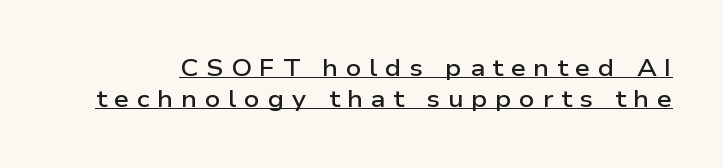
{"italic": "no", "bold": "semi", "underline": "yes", "line_spacing": "normal", "line_spacing_ratio": 1.3, "letter_spacing": "wide", "letter_spacing_em": 0.32, "glyph_px": 24}
